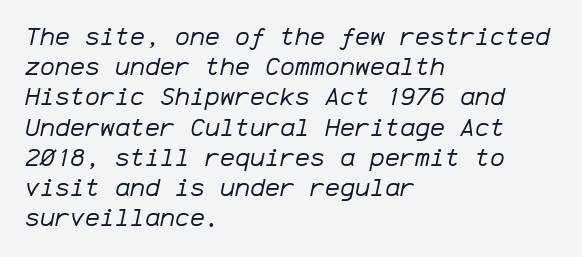
The image shows 25 px text type, italic (leaning right); set left-aligned, line spacing 1.21x, normal letter spacing, not underlined.
